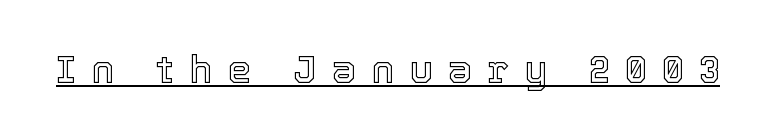
{"italic": "no", "width": "normal", "x_height": "medium", "monospaced": "no", "underline": "yes", "letter_spacing": "wide", "letter_spacing_em": 0.41, "glyph_px": 38}
